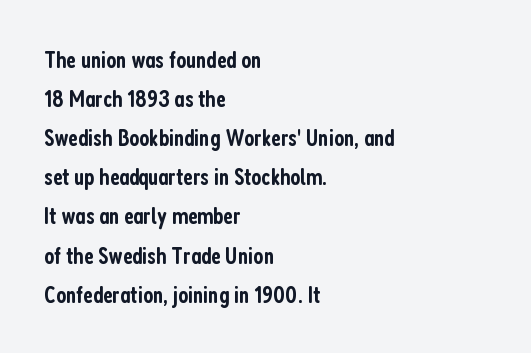
The image shows 24 px text type, upright; set left-aligned, normal line spacing (1.63x), normal letter spacing, not underlined.
